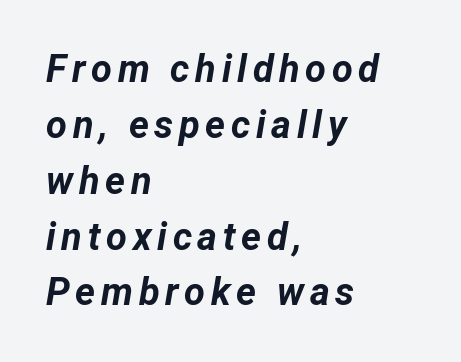
The passage shown stacks its lines at a standard gap. Designer's note — italics engaged. The strokes are fattened all the way to bold. The face used here is proportionally spaced, like ordinary book or web type. The text block is weighted toward the left margin, trailing off unevenly rightward. Just letters on the line, the space beneath them empty.
